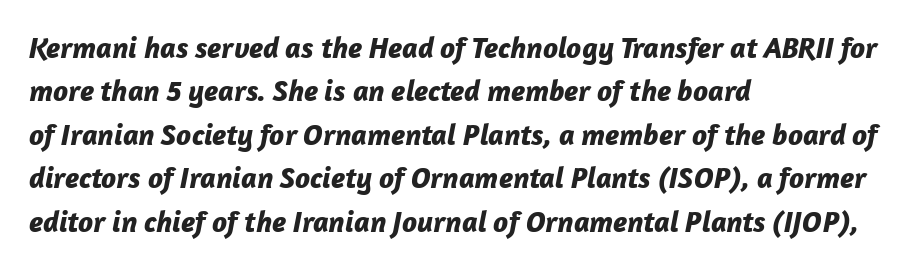
{"italic": "yes", "lean": "right", "slant_degrees": 12, "bold": "yes", "weight": "bold", "width": "normal", "stroke_contrast": "low", "x_height": "medium", "monospaced": "no", "underline": "no", "align": "left", "line_spacing": "normal", "line_spacing_ratio": 1.45, "letter_spacing": "normal", "letter_spacing_em": 0.0, "glyph_px": 30}
